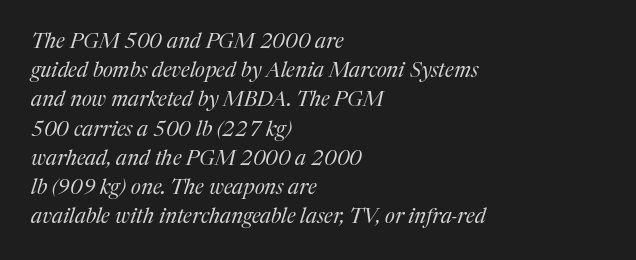
Q: Is the text bold? A: No.
Q: Is the text italic (slanted)? A: Yes, it leans right by about 17 degrees.
Q: Is the text underlined? A: No.
Q: How is the paragraph aligned? A: Left-aligned.
Q: Is the spacing between letters normal or unusually wide? A: Normal.
Q: Is the spacing between lines tight, normal or loose? A: Normal.
